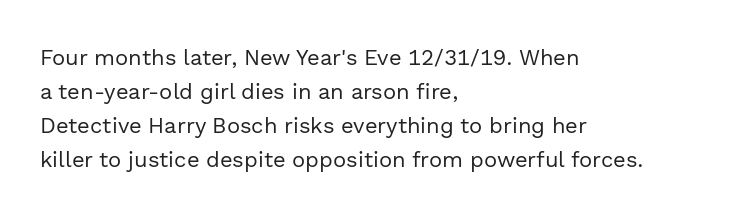
Q: Is the text bold? A: No.
Q: Is the text italic (slanted)? A: No, it is upright.
Q: Is the text underlined? A: No.
Q: How is the paragraph aligned? A: Left-aligned.
Q: Is the spacing between letters normal or unusually wide? A: Normal.
Q: Is the spacing between lines tight, normal or loose? A: Normal.
